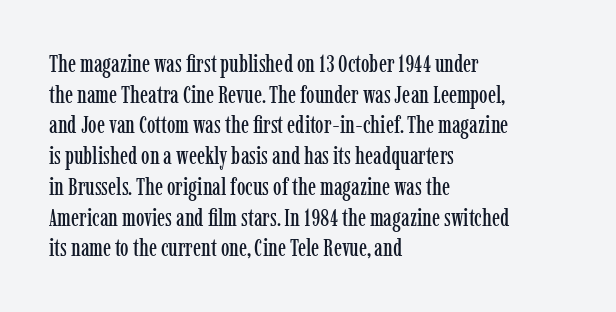
Q: Is the text italic (slanted)? A: No, it is upright.
Q: Is the text underlined? A: No.
Q: How is the paragraph aligned? A: Left-aligned.
Q: Is the spacing between letters normal or unusually wide? A: Normal.
Q: Is the spacing between lines tight, normal or loose? A: Normal.
